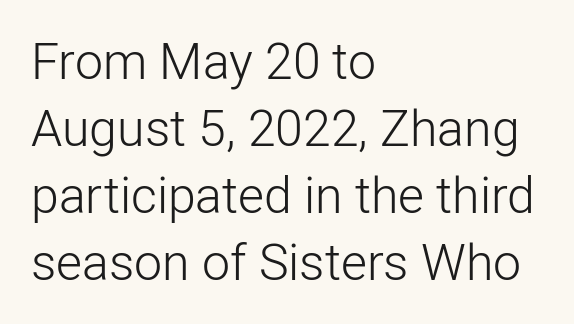
The image shows 50 px light sans-serif type, upright; set left-aligned, normal line spacing (1.34x), normal letter spacing, not underlined; low stroke contrast and a medium x-height.
